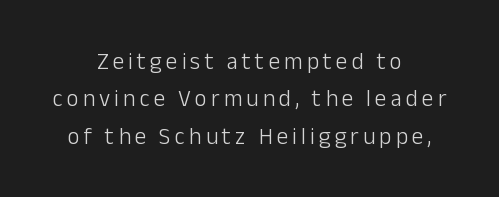
These lines sit exactly where default settings would place them. The paragraph has two soft edges and a firm central axis. Italic? Not at all — the glyphs are vertical. Lines of text with bare space underneath. Heft: none added — not bold.
